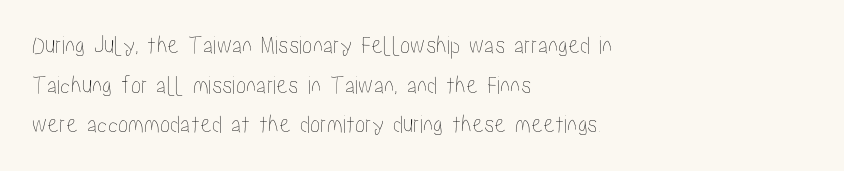
Q: Is the text italic (slanted)? A: No, it is upright.
Q: Is the text underlined? A: No.
Q: How is the paragraph aligned? A: Left-aligned.
Q: Is the spacing between letters normal or unusually wide? A: Normal.
Q: Is the spacing between lines tight, normal or loose? A: Normal.
